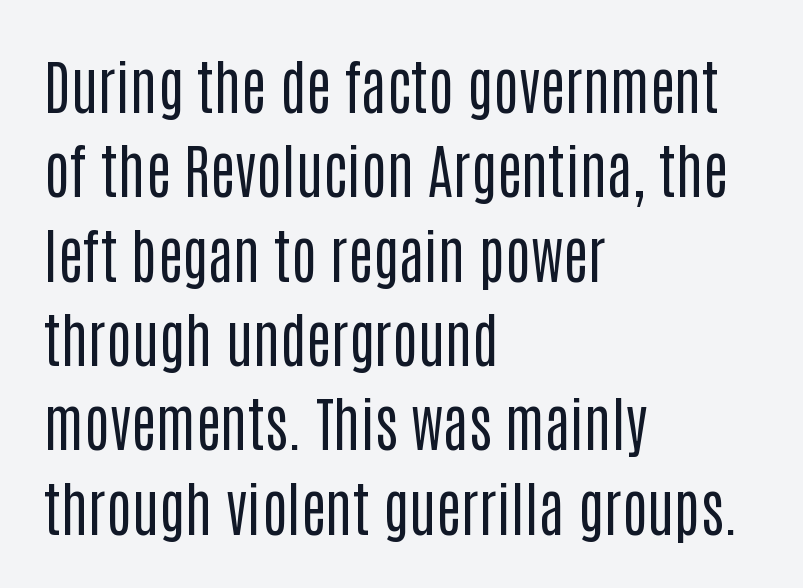
Q: Is the text bold? A: No.
Q: Is the text italic (slanted)? A: No, it is upright.
Q: Is the typeface a serif or a sans-serif typeface? A: Sans-serif.
Q: Is the text underlined? A: No.
Q: How is the paragraph aligned? A: Left-aligned.
Q: Is the spacing between letters normal or unusually wide? A: Normal.
Q: Is the spacing between lines tight, normal or loose? A: Normal.
Q: Width (condensed, normal, or wide)? A: Condensed.
Q: Stroke contrast? A: Low.
Q: x-height? A: Large.
Q: Monospaced? A: No.
